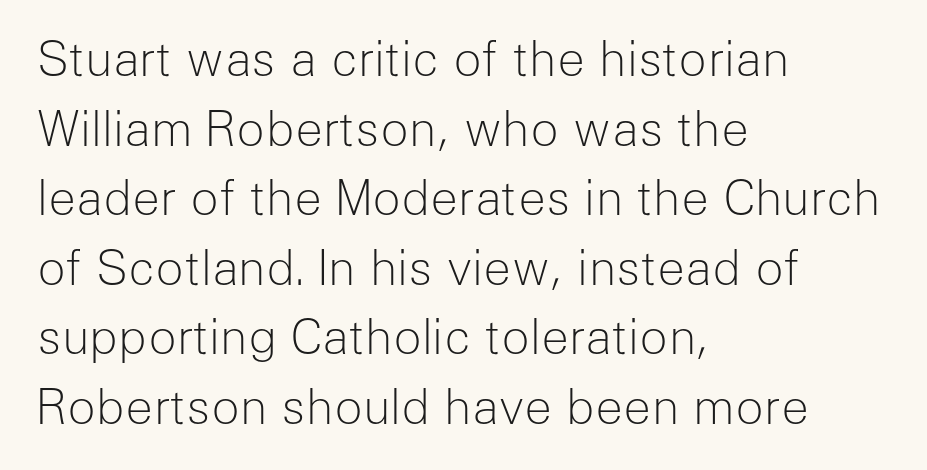
A roman cut, with each character standing at attention. The tracking reads as untouched default to a designer's eye. The letterforms sit at book weight or below. The passage shown is typed in a proportional face where columns would drift.
